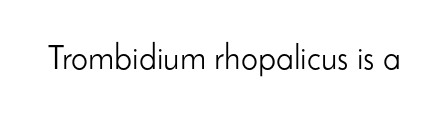
The image shows 34 px light sans-serif type, upright; set normal letter spacing, not underlined; low stroke contrast and a small x-height.
